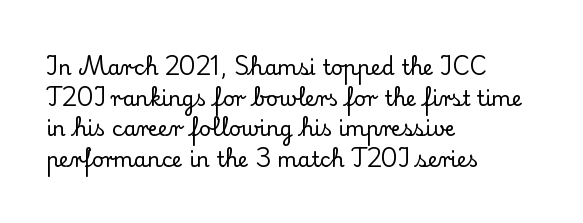
{"italic": "no", "underline": "no", "align": "left", "line_spacing": "normal", "line_spacing_ratio": 1.46, "letter_spacing": "normal", "letter_spacing_em": 0.0, "glyph_px": 21}
